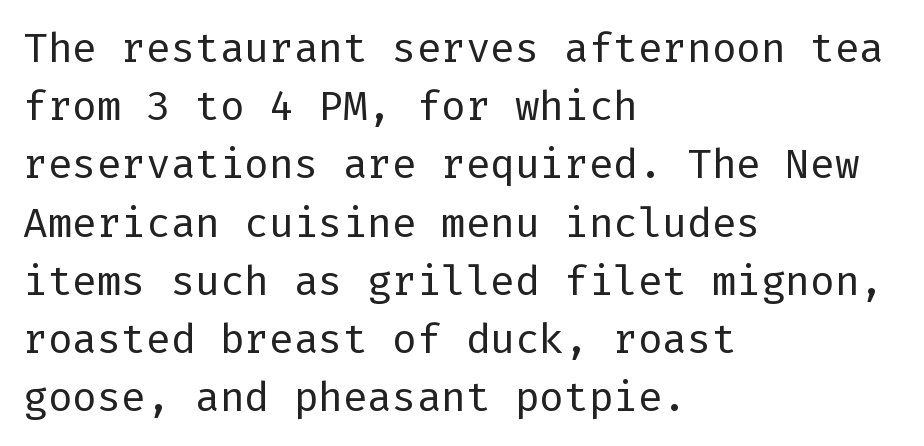
The horizontal fit of the characters is conventional and even. Underline: absent. Line beginnings align vertically; line endings do not. No chunkiness to these letters — they're not bold.
